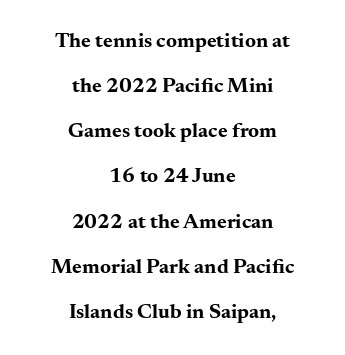
Every character sits straight up, as roman type does. Emphasis by weight is at full strength: bold. The vertical gap from one line to the next is large. The setting favours the middle, as headings and verse often do. The string is rendered with underlining switched off. Standard letterfit; no display-style spreading of the glyphs.
